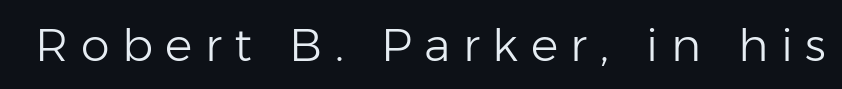
Does extra space separate the letters? Yes, quite a lot of it. Each stroke keeps to a modest, everyday thickness or less. Has an underline been added? It has not. This sample uses an upright cut, with every glyph sitting square on the baseline. This rendering employs a face without finishing strokes, i.e., a sans-serif. These lines are rendered in a variable-pitch font.
